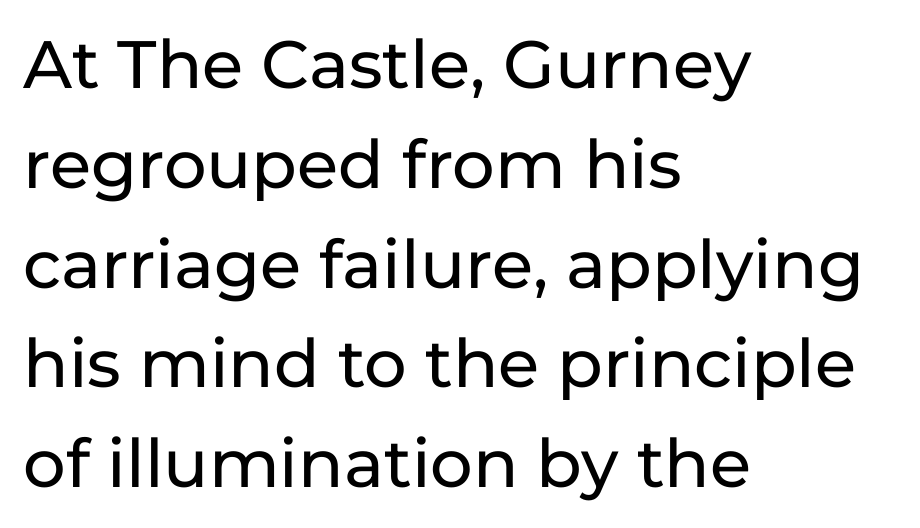
The image shows 67 px sans-serif type, upright; set left-aligned, normal line spacing (1.49x), normal letter spacing, not underlined; low stroke contrast and a medium x-height.
